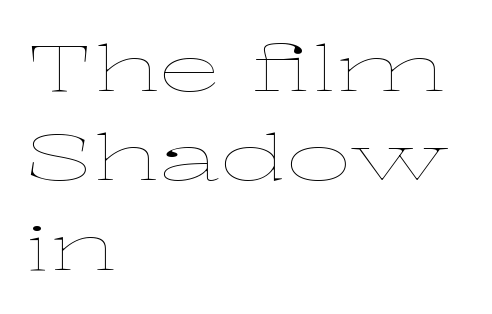
Q: Is the text bold? A: No.
Q: Is the text italic (slanted)? A: No, it is upright.
Q: Is the text underlined? A: No.
Q: How is the paragraph aligned? A: Left-aligned.
Q: Is the spacing between letters normal or unusually wide? A: Normal.
Q: Is the spacing between lines tight, normal or loose? A: Normal.
Q: Width (condensed, normal, or wide)? A: Wide.
Q: Stroke contrast? A: Low.
Q: x-height? A: Medium.
Q: Monospaced? A: No.
